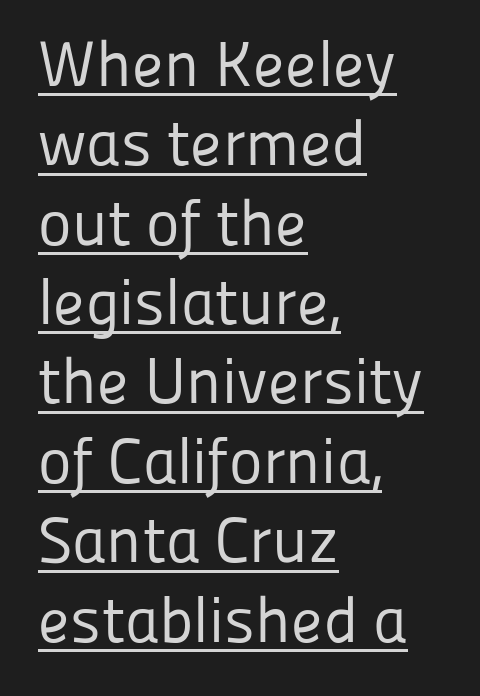
Q: Is the text bold? A: No.
Q: Is the text italic (slanted)? A: No, it is upright.
Q: Is the typeface a serif or a sans-serif typeface? A: Sans-serif.
Q: Is the text underlined? A: Yes.
Q: How is the paragraph aligned? A: Left-aligned.
Q: Is the spacing between letters normal or unusually wide? A: Normal.
Q: Width (condensed, normal, or wide)? A: Normal.
Q: Stroke contrast? A: Low.
Q: x-height? A: Medium.
Q: Monospaced? A: No.
